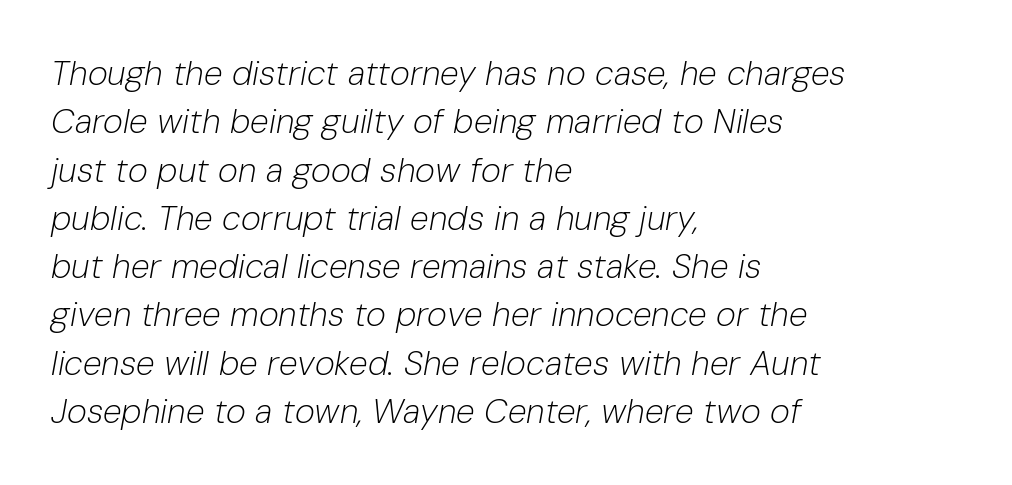
The image shows 34 px light type, italic (leaning right); set left-aligned, normal line spacing (1.42x), normal letter spacing, not underlined; low stroke contrast and a medium x-height.
